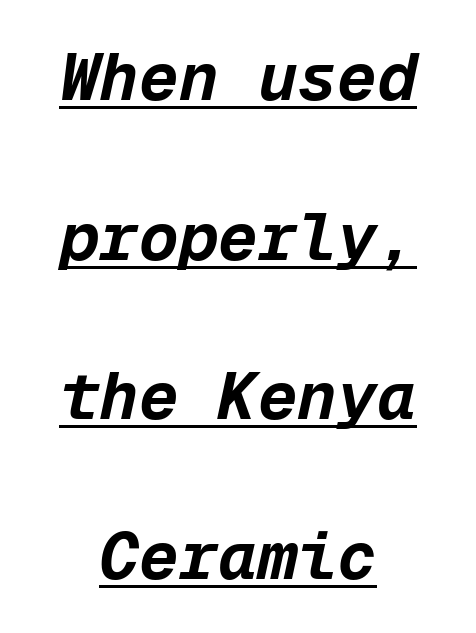
The image shows 66 px bold type, italic (leaning right), monospaced; set centered, loose line spacing (2.42x), normal letter spacing, underlined; low stroke contrast and a medium x-height.
